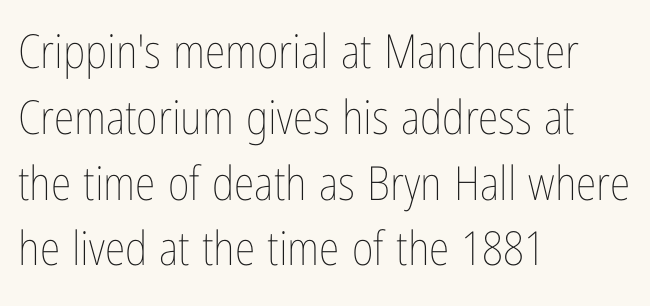
{"italic": "no", "bold": "no", "weight": "thin", "width": "condensed", "stroke_contrast": "low", "x_height": "medium", "monospaced": "no", "underline": "no", "align": "left", "line_spacing": "normal", "line_spacing_ratio": 1.4, "letter_spacing": "normal", "letter_spacing_em": 0.0, "glyph_px": 47}
